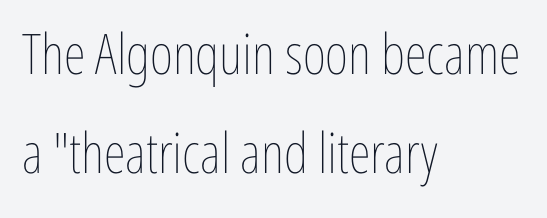
Q: Is the text bold? A: No.
Q: Is the text italic (slanted)? A: No, it is upright.
Q: Is the text underlined? A: No.
Q: How is the paragraph aligned? A: Left-aligned.
Q: Is the spacing between letters normal or unusually wide? A: Normal.
Q: Width (condensed, normal, or wide)? A: Condensed.
Q: Stroke contrast? A: Low.
Q: x-height? A: Medium.
Q: Monospaced? A: No.
